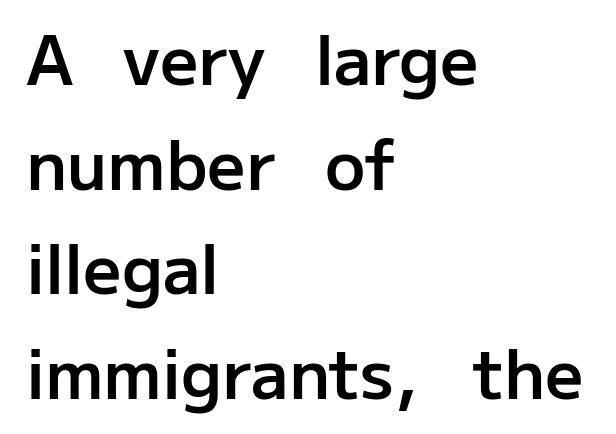
{"serif": "no", "italic": "no", "bold": "semi", "weight": "semibold", "width": "normal", "stroke_contrast": "low", "x_height": "medium", "monospaced": "no", "underline": "no", "align": "left", "line_spacing": "normal", "line_spacing_ratio": 1.56, "letter_spacing": "normal", "letter_spacing_em": 0.0, "glyph_px": 67}
